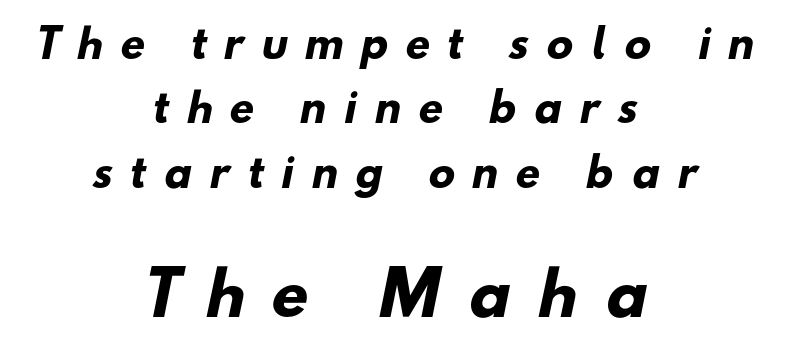
{"serif": "no", "bold": "yes", "weight": "heavy", "width": "normal", "stroke_contrast": "low", "x_height": "small", "monospaced": "no", "underline": "no", "align": "center", "line_spacing": "normal", "line_spacing_ratio": 1.65, "letter_spacing": "wide", "letter_spacing_em": 0.46, "larger_block": "second", "size_ratio": 1.51, "glyph_px": 59}
